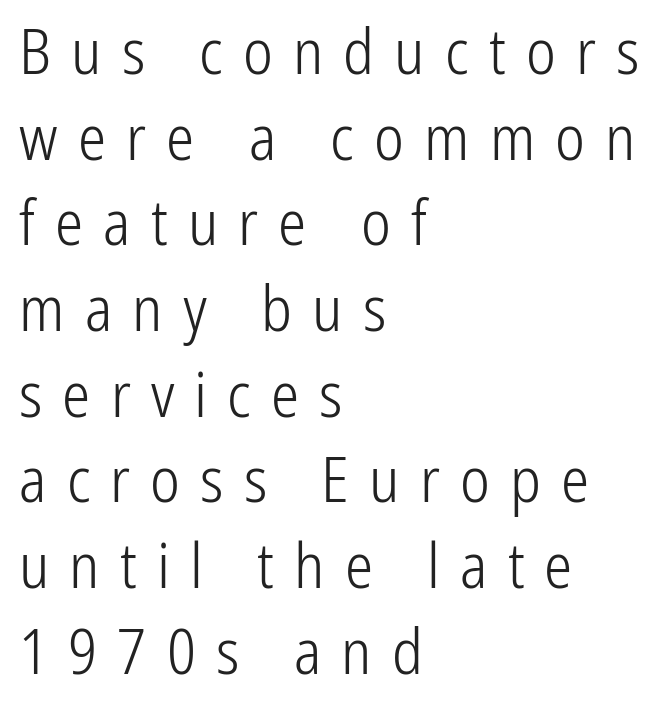
Q: Is the text bold? A: No.
Q: Is the text italic (slanted)? A: No, it is upright.
Q: Is the typeface a serif or a sans-serif typeface? A: Sans-serif.
Q: Is the text underlined? A: No.
Q: How is the paragraph aligned? A: Left-aligned.
Q: Is the spacing between letters normal or unusually wide? A: Unusually wide.
Q: Is the spacing between lines tight, normal or loose? A: Normal.
Q: Width (condensed, normal, or wide)? A: Condensed.
Q: Stroke contrast? A: Low.
Q: x-height? A: Medium.
Q: Monospaced? A: No.
